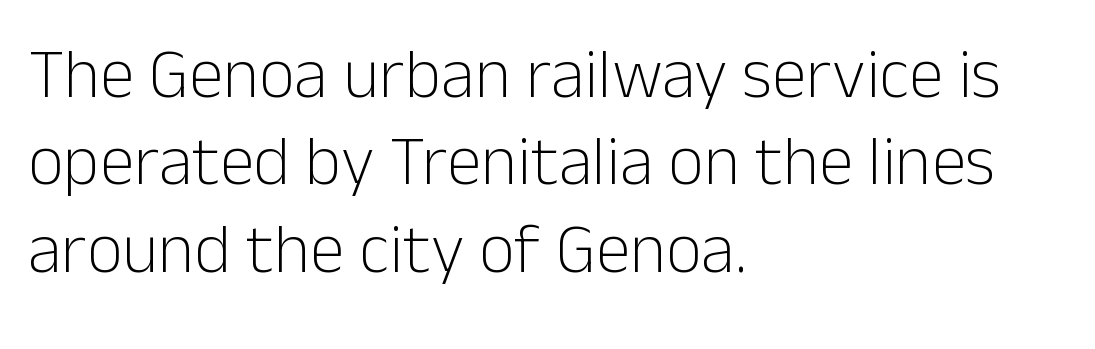
The image shows 70 px light sans-serif type, upright; set left-aligned, normal line spacing (1.25x), normal letter spacing, not underlined; low stroke contrast and a medium x-height.
